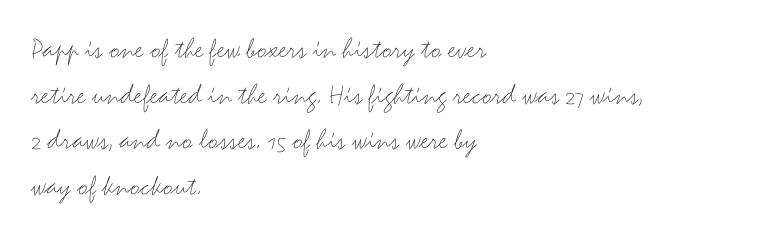
The image shows 30 px thin, wide sans-serif type; set left-aligned, normal line spacing (1.52x), normal letter spacing, not underlined; medium stroke contrast and a small x-height.
